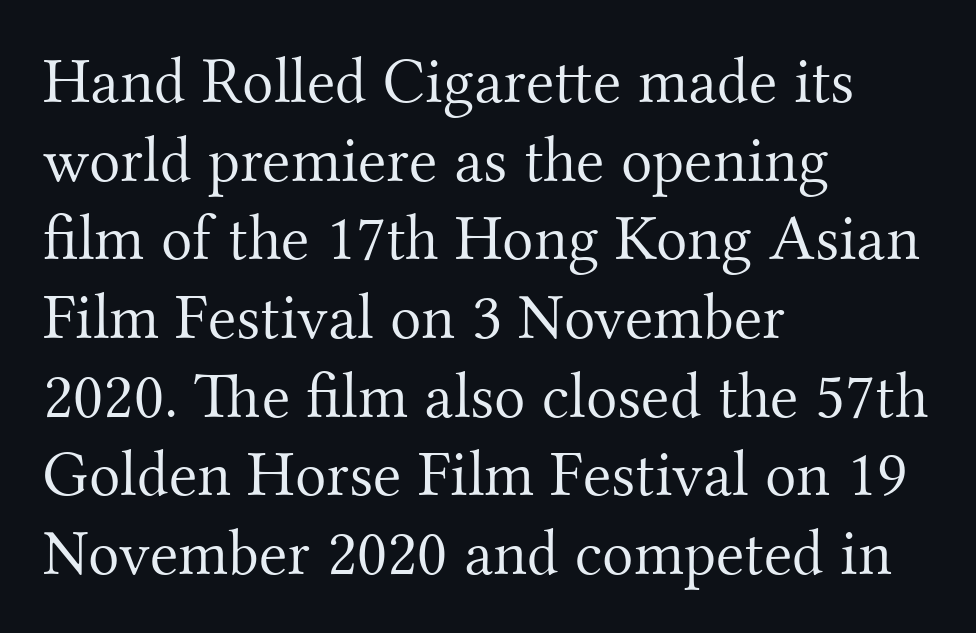
Q: Is the text bold? A: No.
Q: Is the text italic (slanted)? A: No, it is upright.
Q: Is the typeface a serif or a sans-serif typeface? A: Serif.
Q: Is the text underlined? A: No.
Q: How is the paragraph aligned? A: Left-aligned.
Q: Is the spacing between letters normal or unusually wide? A: Normal.
Q: Width (condensed, normal, or wide)? A: Normal.
Q: Stroke contrast? A: Medium.
Q: x-height? A: Small.
Q: Monospaced? A: No.
